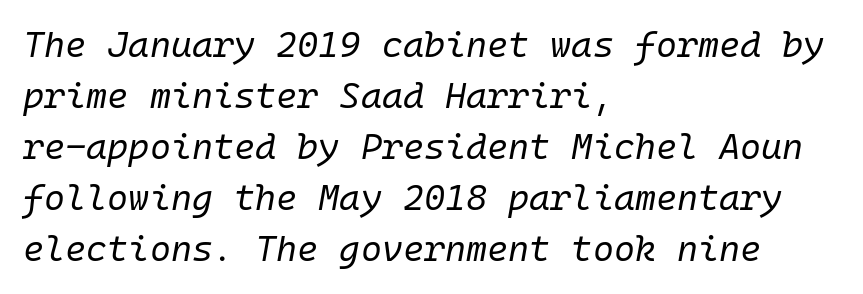
Q: Is the text bold? A: No.
Q: Is the text italic (slanted)? A: Yes, it leans right by about 10 degrees.
Q: Is the text underlined? A: No.
Q: How is the paragraph aligned? A: Left-aligned.
Q: Is the spacing between letters normal or unusually wide? A: Normal.
Q: Is the spacing between lines tight, normal or loose? A: Normal.
Q: Width (condensed, normal, or wide)? A: Normal.
Q: Stroke contrast? A: Low.
Q: x-height? A: Medium.
Q: Monospaced? A: Yes.
